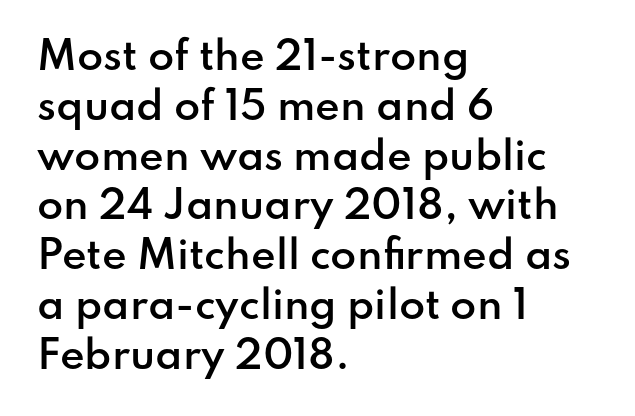
{"serif": "no", "italic": "no", "bold": "semi", "weight": "semibold", "width": "normal", "stroke_contrast": "low", "x_height": "small", "monospaced": "no", "underline": "no", "align": "left", "line_spacing": "normal", "line_spacing_ratio": 1.31, "letter_spacing": "normal", "letter_spacing_em": 0.0, "glyph_px": 38}
